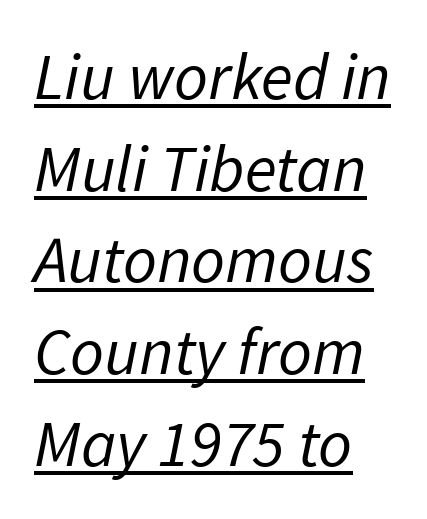
Q: Is the text bold? A: No.
Q: Is the typeface a serif or a sans-serif typeface? A: Sans-serif.
Q: Is the text underlined? A: Yes.
Q: How is the paragraph aligned? A: Left-aligned.
Q: Is the spacing between letters normal or unusually wide? A: Normal.
Q: Is the spacing between lines tight, normal or loose? A: Normal.
Q: Width (condensed, normal, or wide)? A: Normal.
Q: Stroke contrast? A: Low.
Q: x-height? A: Medium.
Q: Monospaced? A: No.
